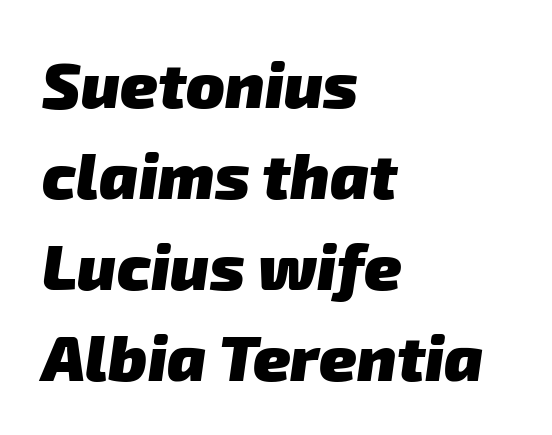
The image shows 64 px heavy sans-serif type; set left-aligned, normal line spacing (1.42x), normal letter spacing, not underlined; low stroke contrast and a medium x-height.
